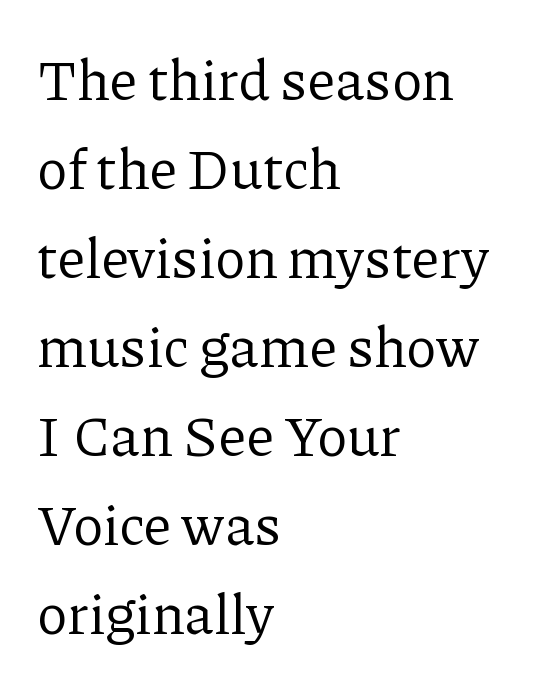
The image shows 56 px regular-weight serif type, upright; set left-aligned, normal line spacing (1.59x), normal letter spacing, not underlined; low stroke contrast and a medium x-height.
